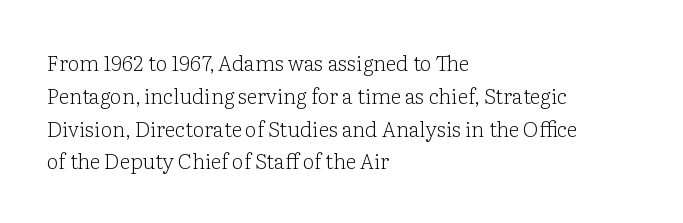
Upright lettering throughout. The rows are spaced the way most documents space them. These lines stack with their left ends in a neat column. The space beneath each line is pristine and unruled. This sample uses plain, unmodified letter spacing. Stem width sits at or under what a default text font uses.
